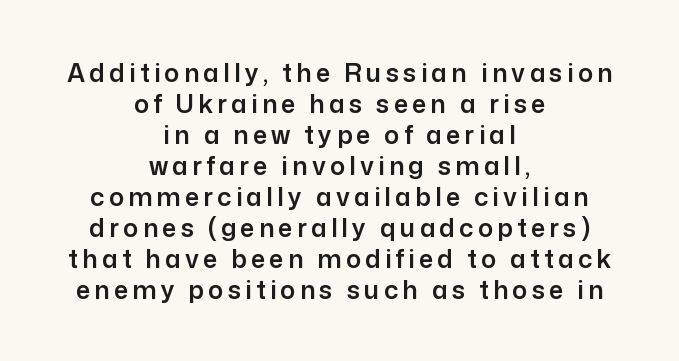
The image shows 25 px text type, upright; set centered, line spacing 1.24x, not underlined.
